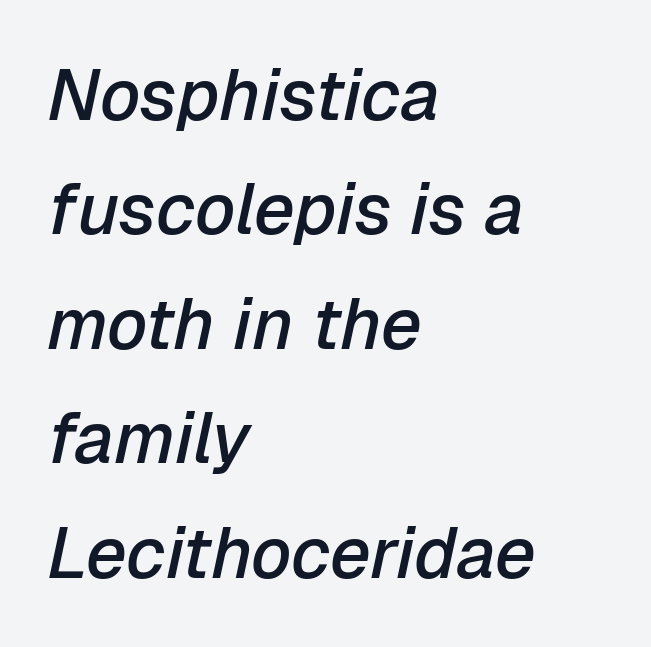
{"italic": "yes", "lean": "right", "slant_degrees": 12, "bold": "semi", "weight": "semibold", "width": "normal", "stroke_contrast": "low", "x_height": "medium", "monospaced": "no", "underline": "no", "align": "left", "line_spacing": "normal", "line_spacing_ratio": 1.59, "letter_spacing": "normal", "letter_spacing_em": 0.0, "glyph_px": 72}
